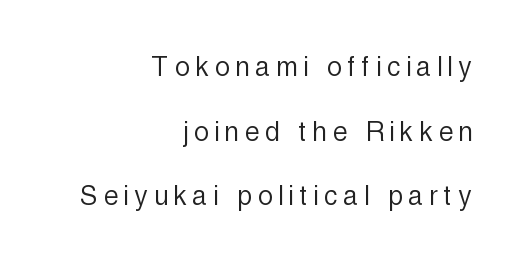
The image shows 32 px light, condensed sans-serif type, upright; set right-aligned, loose line spacing (2.02x), unusually wide letter spacing (+0.21 em), not underlined; a medium x-height.
